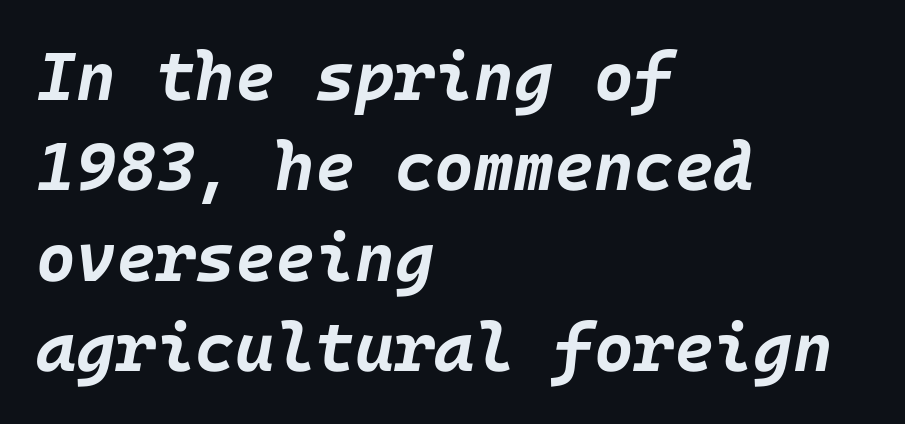
Q: Is the text bold? A: Yes.
Q: Is the text italic (slanted)? A: Yes, it leans right by about 10 degrees.
Q: Is the text underlined? A: No.
Q: How is the paragraph aligned? A: Left-aligned.
Q: Is the spacing between letters normal or unusually wide? A: Normal.
Q: Is the spacing between lines tight, normal or loose? A: Normal.
Q: Width (condensed, normal, or wide)? A: Normal.
Q: Stroke contrast? A: Low.
Q: x-height? A: Large.
